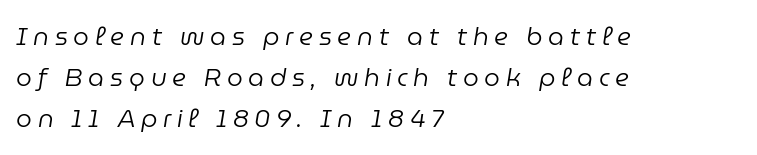
{"italic": "yes", "lean": "right", "slant_degrees": 9, "bold": "no", "underline": "no", "align": "left", "line_spacing": "normal", "line_spacing_ratio": 1.64, "letter_spacing": "wide", "letter_spacing_em": 0.23, "glyph_px": 25}
